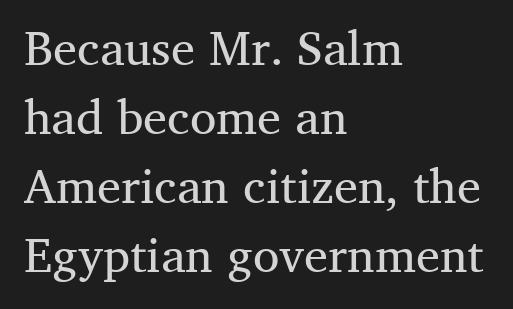
{"serif": "yes", "italic": "no", "bold": "no", "weight": "regular", "width": "normal", "stroke_contrast": "medium", "x_height": "medium", "monospaced": "no", "underline": "no", "align": "left", "line_spacing": "normal", "line_spacing_ratio": 1.44, "letter_spacing": "normal", "letter_spacing_em": 0.0, "glyph_px": 48}
